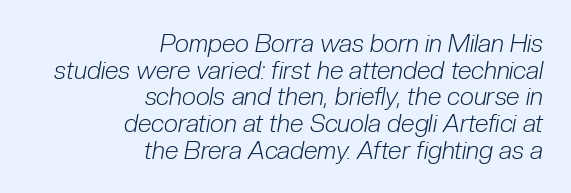
Vertically, the passage feels compressed, each row crowding the next. There is no visible air inserted between adjacent glyphs. Words float on clear page, feet unadorned. Visually the block forms a straight wall on the right and a jagged coastline on the left. Nothing heavy about these letters — not bold at all.
